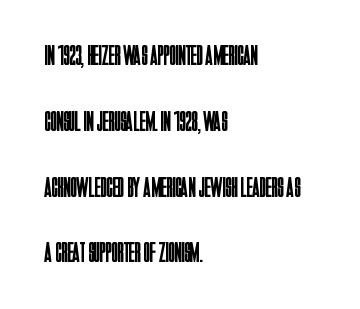
{"serif": "no", "italic": "no", "bold": "no", "weight": "regular", "width": "condensed", "stroke_contrast": "low", "x_height": "large", "monospaced": "no", "underline": "no", "align": "left", "line_spacing": "loose", "line_spacing_ratio": 2.35, "letter_spacing": "normal", "letter_spacing_em": 0.0, "glyph_px": 28}
